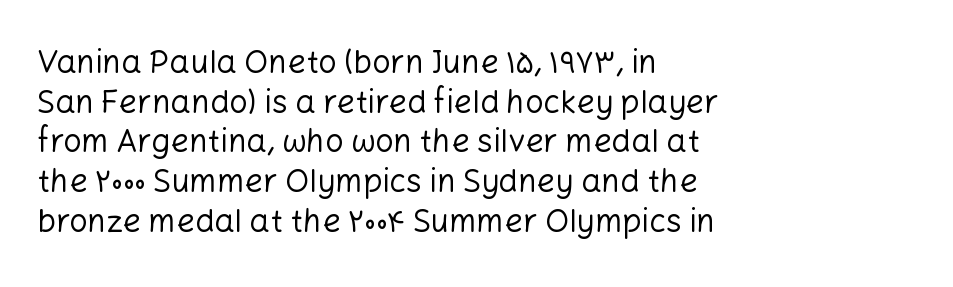
The image shows 32 px regular-weight sans-serif type, upright; set left-aligned, line spacing 1.24x, normal letter spacing, not underlined; low stroke contrast and a medium x-height.
